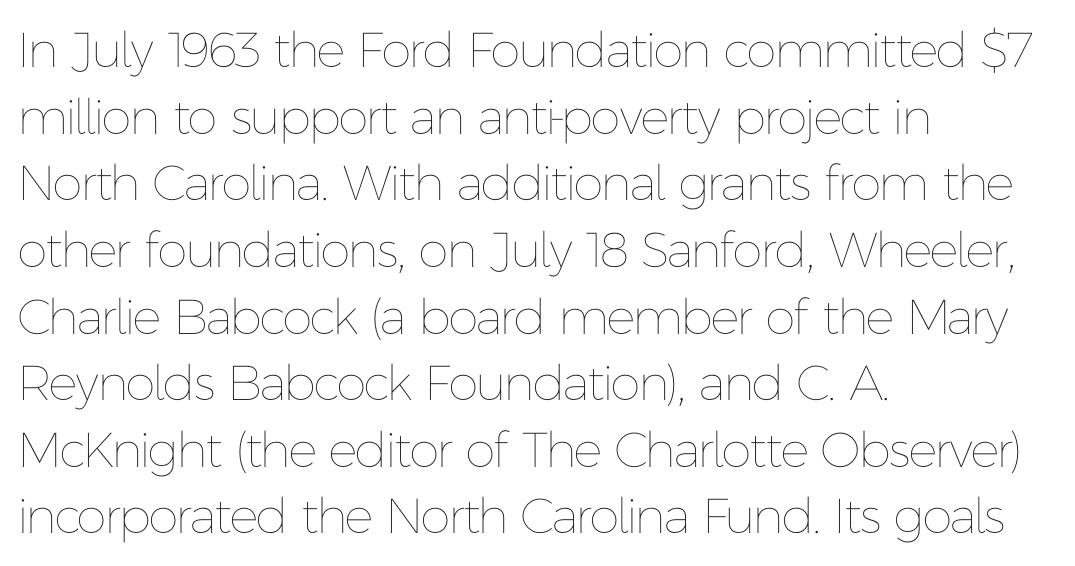
Q: Is the text bold? A: No.
Q: Is the text italic (slanted)? A: No, it is upright.
Q: Is the text underlined? A: No.
Q: How is the paragraph aligned? A: Left-aligned.
Q: Is the spacing between letters normal or unusually wide? A: Normal.
Q: Is the spacing between lines tight, normal or loose? A: Normal.
Q: Width (condensed, normal, or wide)? A: Normal.
Q: Stroke contrast? A: Low.
Q: x-height? A: Medium.
Q: Monospaced? A: No.
